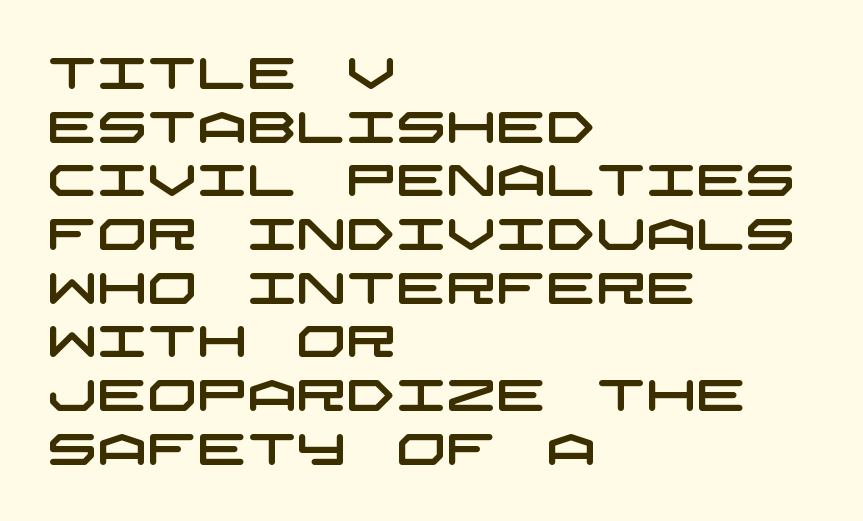
Q: Is the typeface a serif or a sans-serif typeface? A: Sans-serif.
Q: Is the text underlined? A: No.
Q: How is the paragraph aligned? A: Left-aligned.
Q: Is the spacing between letters normal or unusually wide? A: Normal.
Q: Width (condensed, normal, or wide)? A: Wide.
Q: Stroke contrast? A: Low.
Q: x-height? A: Large.
